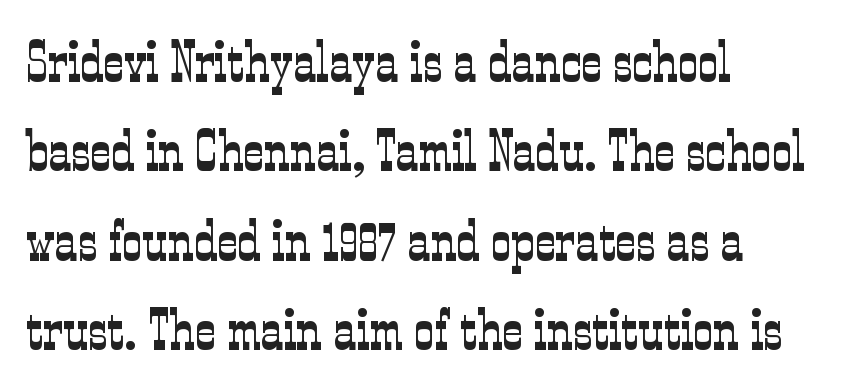
Compared with a typical body face, this is equally light or lighter still. Does the type have serifs? Yes, each stem ends in a small foot. Each row of text sits above clean, open space. One glance says typical: line gaps are just what's usual. Compared with typical body copy, the letter spacing here is the same. The ragged edge is on the right, which tells us the setting is flush left.
